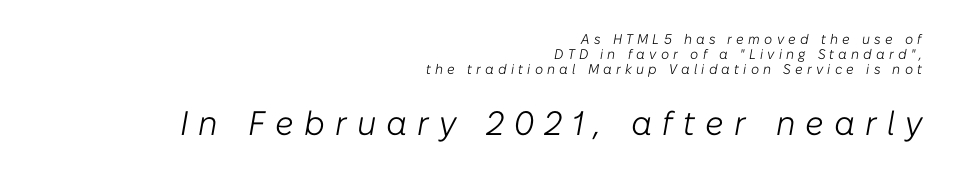
{"italic": "yes", "lean": "right", "slant_degrees": 10, "bold": "no", "weight": "light", "width": "normal", "stroke_contrast": "low", "x_height": "medium", "monospaced": "no", "underline": "no", "align": "right", "line_spacing": "tight", "line_spacing_ratio": 1.08, "letter_spacing": "wide", "letter_spacing_em": 0.3, "larger_block": "second", "size_ratio": 2.43, "glyph_px": 34}
